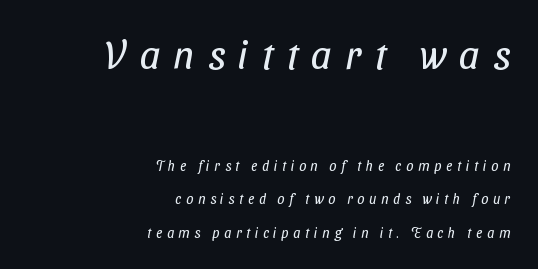
Q: Is the text bold? A: No.
Q: Is the typeface a serif or a sans-serif typeface? A: Sans-serif.
Q: Is the text underlined? A: No.
Q: How is the paragraph aligned? A: Right-aligned.
Q: Is the spacing between letters normal or unusually wide? A: Unusually wide.
Q: Is the spacing between lines tight, normal or loose? A: Loose.
Q: Which block of text is set in a larger size, the first (top) or the second (bottom)? A: The first (top) one.
Q: Width (condensed, normal, or wide)? A: Condensed.
Q: Stroke contrast? A: Low.
Q: x-height? A: Medium.
Q: Monospaced? A: No.
